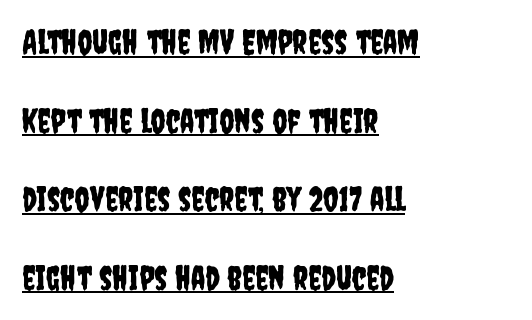
Q: Is the text italic (slanted)? A: No, it is upright.
Q: Is the typeface a serif or a sans-serif typeface? A: Sans-serif.
Q: Is the text underlined? A: Yes.
Q: How is the paragraph aligned? A: Left-aligned.
Q: Is the spacing between letters normal or unusually wide? A: Normal.
Q: Is the spacing between lines tight, normal or loose? A: Loose.
Q: Width (condensed, normal, or wide)? A: Condensed.
Q: Stroke contrast? A: Low.
Q: x-height? A: Large.
Q: Monospaced? A: No.
